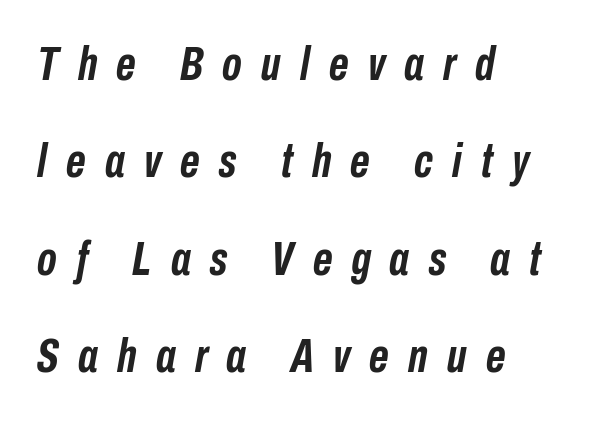
Q: Is the text bold? A: Yes.
Q: Is the text italic (slanted)? A: Yes, it leans right by about 10 degrees.
Q: Is the text underlined? A: No.
Q: How is the paragraph aligned? A: Left-aligned.
Q: Is the spacing between letters normal or unusually wide? A: Unusually wide.
Q: Is the spacing between lines tight, normal or loose? A: Loose.
Q: Width (condensed, normal, or wide)? A: Condensed.
Q: Stroke contrast? A: Low.
Q: x-height? A: Medium.
Q: Monospaced? A: No.
